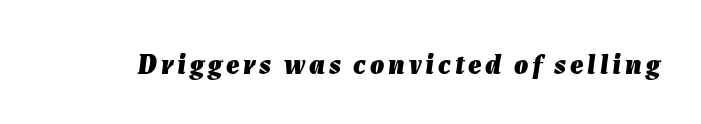
Nobody drew a line under any word here. A typesetter would call this proportional, since set widths differ per character. In terms of posture, this sample is oblique. The passage shown is emphatically bold.
